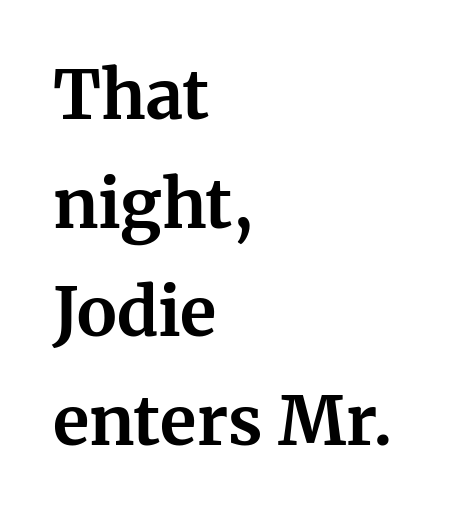
Q: Is the text bold? A: Yes.
Q: Is the text italic (slanted)? A: No, it is upright.
Q: Is the typeface a serif or a sans-serif typeface? A: Serif.
Q: Is the text underlined? A: No.
Q: How is the paragraph aligned? A: Left-aligned.
Q: Is the spacing between letters normal or unusually wide? A: Normal.
Q: Is the spacing between lines tight, normal or loose? A: Normal.
Q: Width (condensed, normal, or wide)? A: Normal.
Q: Stroke contrast? A: Medium.
Q: x-height? A: Medium.
Q: Monospaced? A: No.
